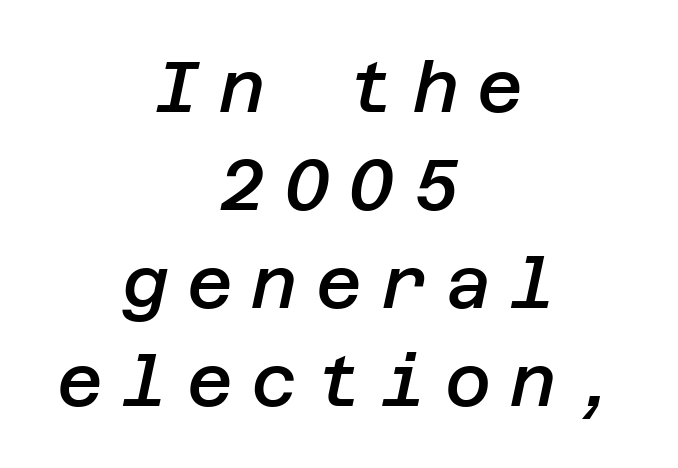
Q: Is the text bold? A: Semi-bold.
Q: Is the text italic (slanted)? A: Yes, it leans right by about 12 degrees.
Q: Is the text underlined? A: No.
Q: How is the paragraph aligned? A: Centered.
Q: Is the spacing between letters normal or unusually wide? A: Unusually wide.
Q: Is the spacing between lines tight, normal or loose? A: Normal.
Q: Width (condensed, normal, or wide)? A: Normal.
Q: Stroke contrast? A: Low.
Q: x-height? A: Large.
